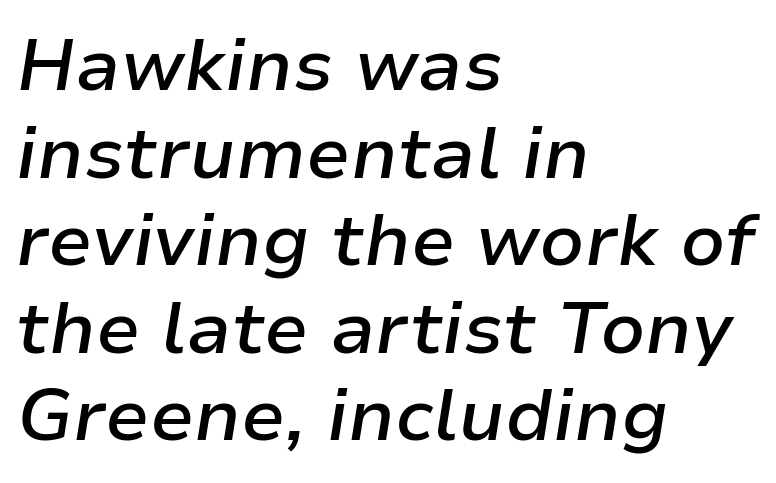
{"italic": "yes", "lean": "right", "slant_degrees": 9, "bold": "semi", "weight": "semibold", "width": "normal", "stroke_contrast": "low", "x_height": "medium", "monospaced": "no", "underline": "no", "align": "left", "line_spacing_ratio": 1.2, "letter_spacing": "normal", "letter_spacing_em": 0.0, "glyph_px": 73}
